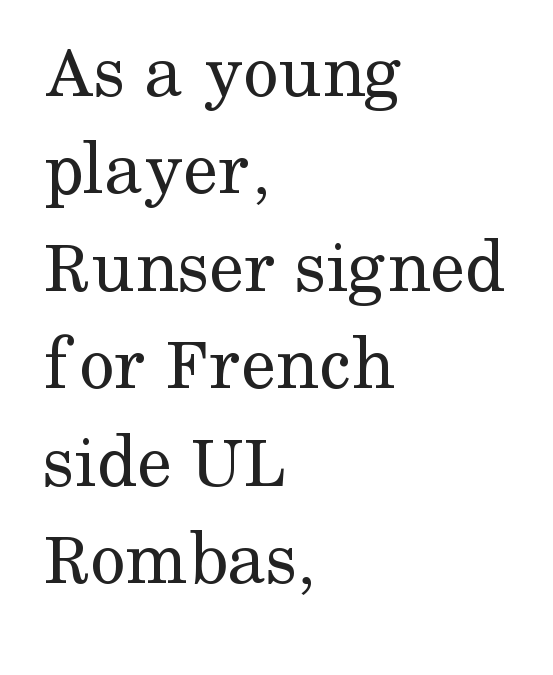
Q: Is the text bold? A: No.
Q: Is the text italic (slanted)? A: No, it is upright.
Q: Is the typeface a serif or a sans-serif typeface? A: Serif.
Q: Is the text underlined? A: No.
Q: How is the paragraph aligned? A: Left-aligned.
Q: Is the spacing between letters normal or unusually wide? A: Normal.
Q: Is the spacing between lines tight, normal or loose? A: Normal.
Q: Width (condensed, normal, or wide)? A: Normal.
Q: Stroke contrast? A: Medium.
Q: x-height? A: Medium.
Q: Monospaced? A: No.
